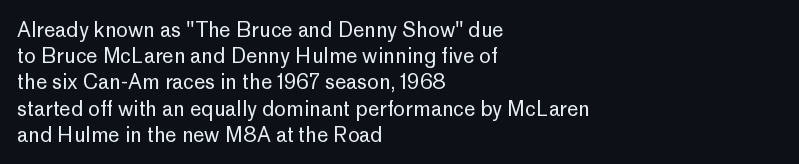
Q: Is the text bold? A: No.
Q: Is the text italic (slanted)? A: No, it is upright.
Q: Is the text underlined? A: No.
Q: How is the paragraph aligned? A: Left-aligned.
Q: Is the spacing between letters normal or unusually wide? A: Normal.
Q: Is the spacing between lines tight, normal or loose? A: Normal.
